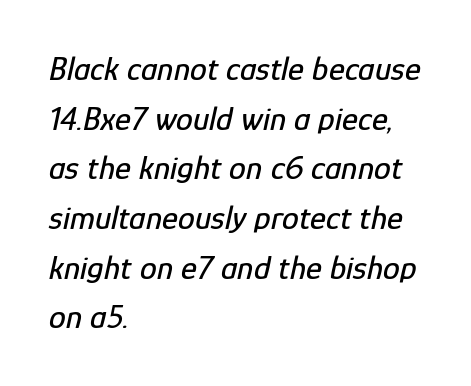
{"italic": "yes", "lean": "right", "slant_degrees": 12, "width": "condensed", "stroke_contrast": "low", "x_height": "medium", "monospaced": "no", "underline": "no", "align": "left", "line_spacing": "normal", "line_spacing_ratio": 1.46, "letter_spacing": "normal", "letter_spacing_em": 0.0, "glyph_px": 34}
